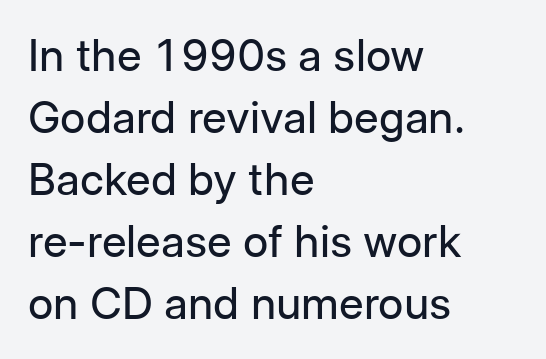
Just letters on the line, the space beneath them empty. Short and long lines alike share a common starting point at left. Type style note: lacks serifs. Is this a fixed-width face? No — the glyphs have proportional, varying widths. Compared with typical body copy, the letter spacing here is the same.
